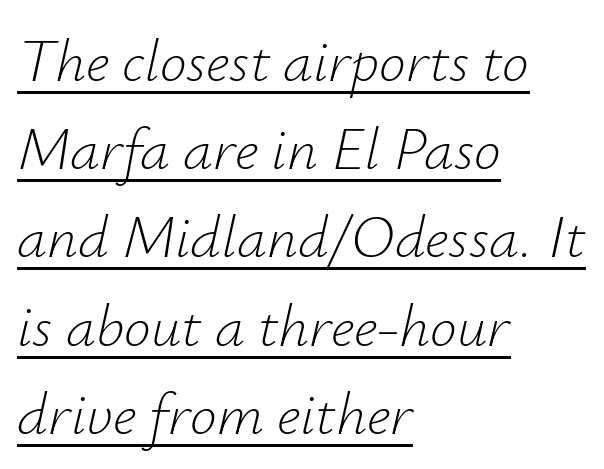
The image shows 60 px light type, italic (leaning right); set left-aligned, normal line spacing (1.47x), normal letter spacing, underlined; low stroke contrast and a small x-height.
